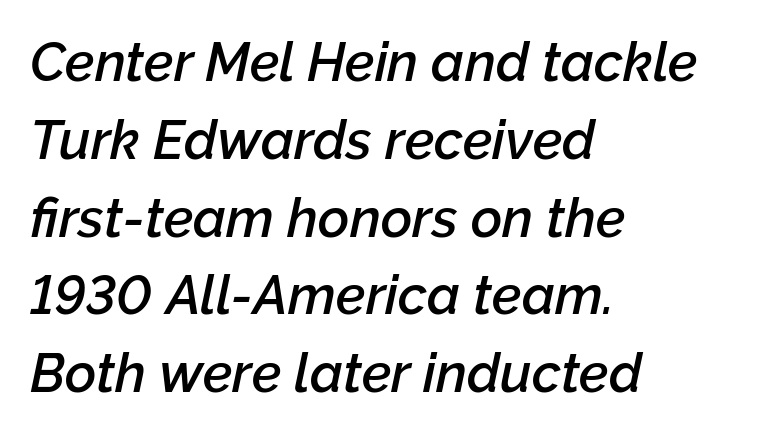
Q: Is the text bold? A: Semi-bold.
Q: Is the text italic (slanted)? A: Yes, it leans right by about 12 degrees.
Q: Is the text underlined? A: No.
Q: How is the paragraph aligned? A: Left-aligned.
Q: Is the spacing between letters normal or unusually wide? A: Normal.
Q: Is the spacing between lines tight, normal or loose? A: Normal.
Q: Width (condensed, normal, or wide)? A: Normal.
Q: Stroke contrast? A: Low.
Q: x-height? A: Medium.
Q: Monospaced? A: No.
